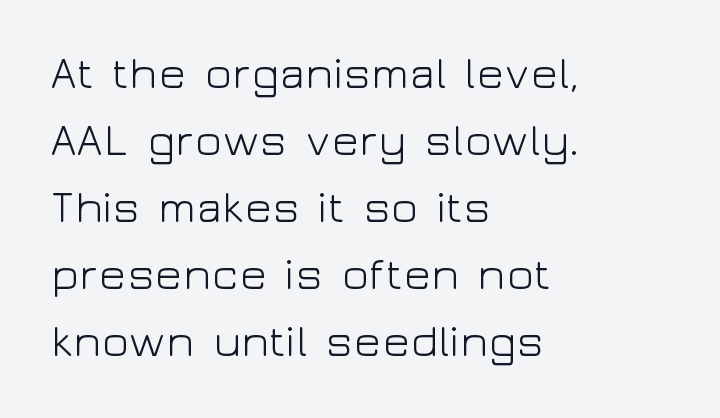
Q: Is the text bold? A: No.
Q: Is the text italic (slanted)? A: No, it is upright.
Q: Is the typeface a serif or a sans-serif typeface? A: Sans-serif.
Q: Is the text underlined? A: No.
Q: How is the paragraph aligned? A: Left-aligned.
Q: Is the spacing between letters normal or unusually wide? A: Normal.
Q: Is the spacing between lines tight, normal or loose? A: Normal.
Q: Width (condensed, normal, or wide)? A: Wide.
Q: Stroke contrast? A: Low.
Q: x-height? A: Medium.
Q: Monospaced? A: No.
